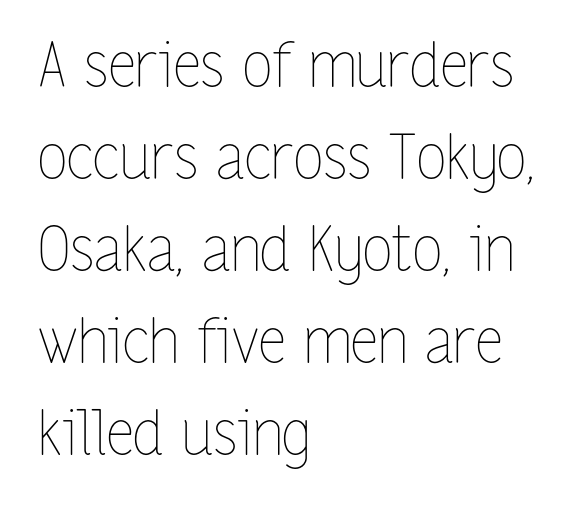
{"italic": "no", "bold": "no", "weight": "thin", "width": "condensed", "stroke_contrast": "low", "x_height": "medium", "monospaced": "no", "underline": "no", "align": "left", "line_spacing": "normal", "line_spacing_ratio": 1.51, "letter_spacing": "normal", "letter_spacing_em": 0.0, "glyph_px": 61}
